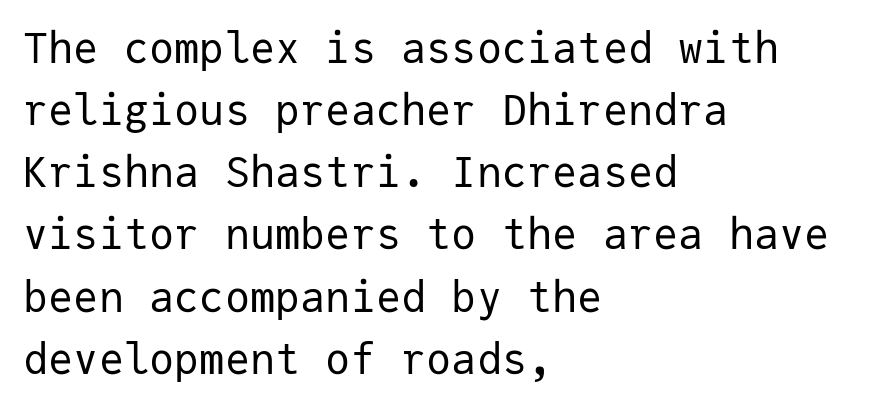
{"serif": "no", "italic": "no", "bold": "no", "weight": "regular", "width": "normal", "stroke_contrast": "low", "x_height": "medium", "monospaced": "yes", "underline": "no", "align": "left", "line_spacing": "normal", "line_spacing_ratio": 1.48, "letter_spacing": "normal", "letter_spacing_em": 0.0, "glyph_px": 42}
